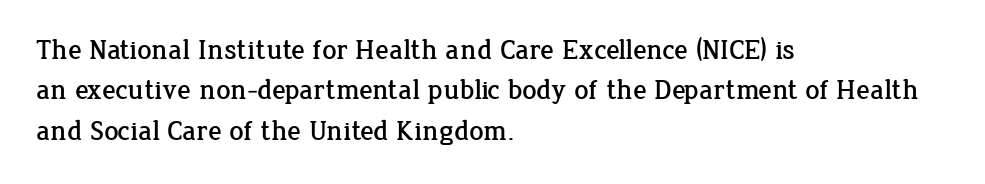
Descenders hang freely into open space. The font's upright variant was chosen for this text. Successive baselines arrive at the customary interval. The text block is weighted toward the left margin, trailing off unevenly rightward. Character widths vary here, with narrow letters taking less room than wide ones.
